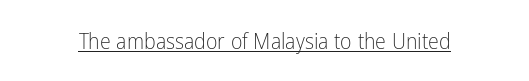
Q: Is the text bold? A: No.
Q: Is the text italic (slanted)? A: No, it is upright.
Q: Is the text underlined? A: Yes.
Q: Is the spacing between letters normal or unusually wide? A: Normal.
